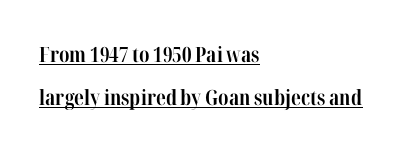
Quick note: not italic, upright. This sample is left-justified, so line endings fall wherever the words run out. Look at the stroke-to-counter ratio: heavy, a bold. Students, note that the glyphs here touch the page at normal intervals. What's the leading like? Stretched, with rows far apart. You can see a thin bar hugging the bottom of the glyphs.
